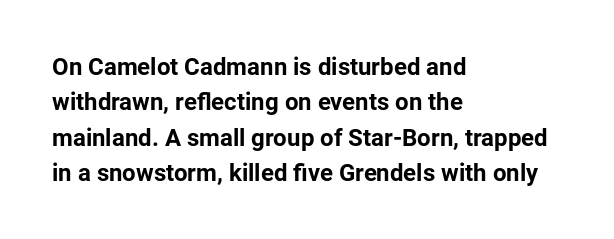
{"italic": "no", "bold": "yes", "underline": "no", "align": "left", "line_spacing": "normal", "line_spacing_ratio": 1.47, "letter_spacing": "normal", "letter_spacing_em": 0.0, "glyph_px": 24}
